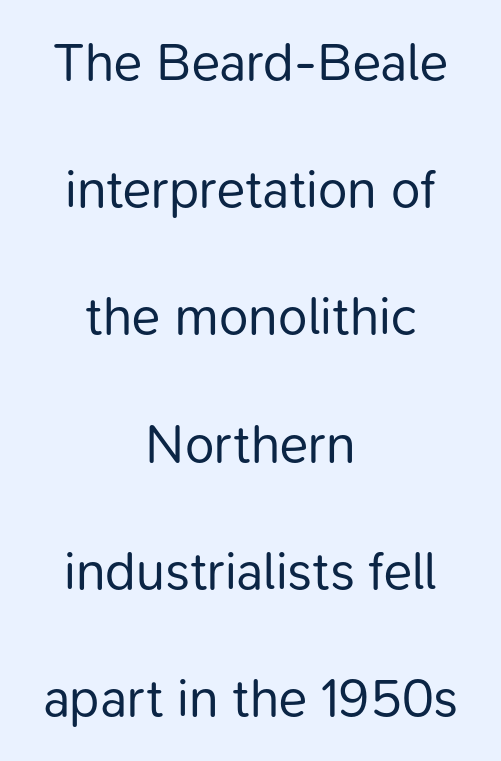
Q: Is the text bold? A: No.
Q: Is the text italic (slanted)? A: No, it is upright.
Q: Is the typeface a serif or a sans-serif typeface? A: Sans-serif.
Q: Is the text underlined? A: No.
Q: How is the paragraph aligned? A: Centered.
Q: Is the spacing between letters normal or unusually wide? A: Normal.
Q: Is the spacing between lines tight, normal or loose? A: Loose.
Q: Width (condensed, normal, or wide)? A: Normal.
Q: Stroke contrast? A: Low.
Q: x-height? A: Medium.
Q: Monospaced? A: No.
